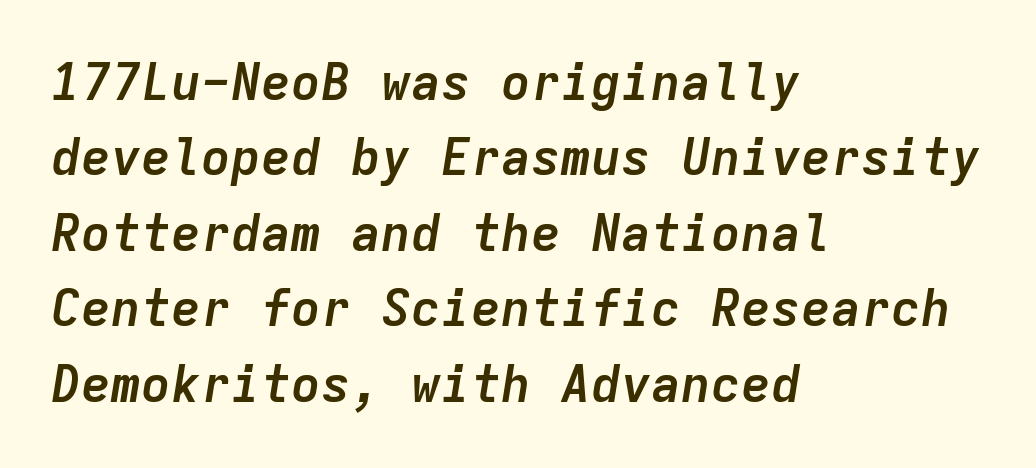
Compared with a centered layout, this one pins lines to the left instead. Whoever set this chose a conventional vertical rhythm. The type is set solid horizontally, with unmodified tracking. Looks like terminal output: every glyph gets an equal slot.
